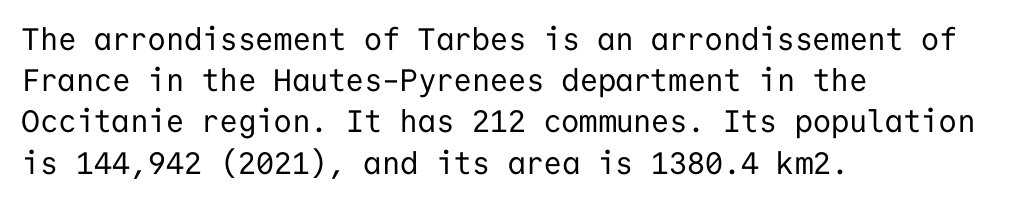
Is this a fixed-width face? Yes — each glyph sits in an identical cell. Reading down the column, the eye jumps a familiar distance to each next line. Examine the stroke ends and you'll find no serifs. The lines in this sample share a left origin and differ only in where they stop.
